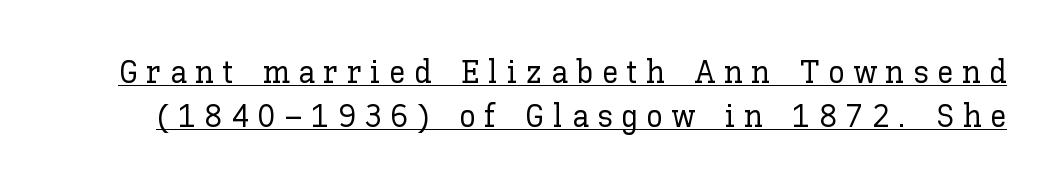
{"italic": "no", "width": "normal", "stroke_contrast": "low", "x_height": "medium", "monospaced": "no", "underline": "yes", "line_spacing": "normal", "line_spacing_ratio": 1.34, "letter_spacing": "wide", "letter_spacing_em": 0.26, "glyph_px": 33}
